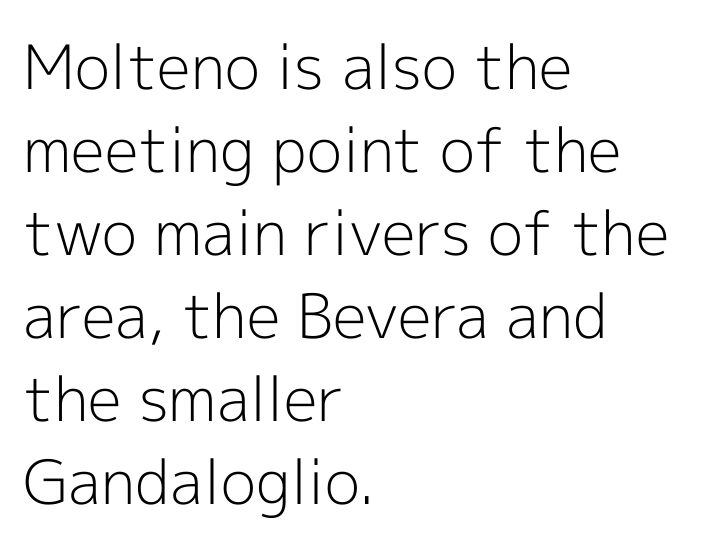
Q: Is the text bold? A: No.
Q: Is the text italic (slanted)? A: No, it is upright.
Q: Is the typeface a serif or a sans-serif typeface? A: Sans-serif.
Q: Is the text underlined? A: No.
Q: How is the paragraph aligned? A: Left-aligned.
Q: Is the spacing between letters normal or unusually wide? A: Normal.
Q: Is the spacing between lines tight, normal or loose? A: Normal.
Q: Width (condensed, normal, or wide)? A: Normal.
Q: x-height? A: Medium.
Q: Monospaced? A: No.
